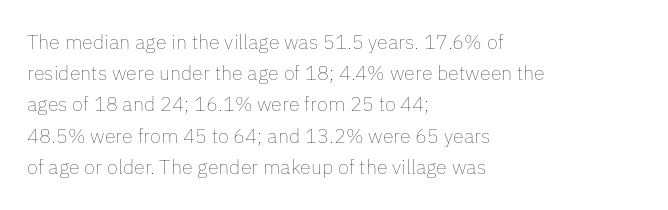
Between one letter and the next there's only the usual sliver of space. Letters rest on an invisible, unmarked baseline. Does the copy run flush right? No — it runs flush left. Nothing heavy about these letters — not bold at all.
